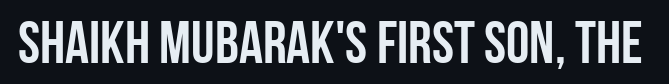
The passage shown has conventional tracking throughout. Proportional: the letters do not fall into vertical columns. Descender tails drop into unmarked territory. Caption: bold face, heavy strokes. Ordinary non-slanted type is in use. Grotesque or geometric, the face here clearly has no serifs.
